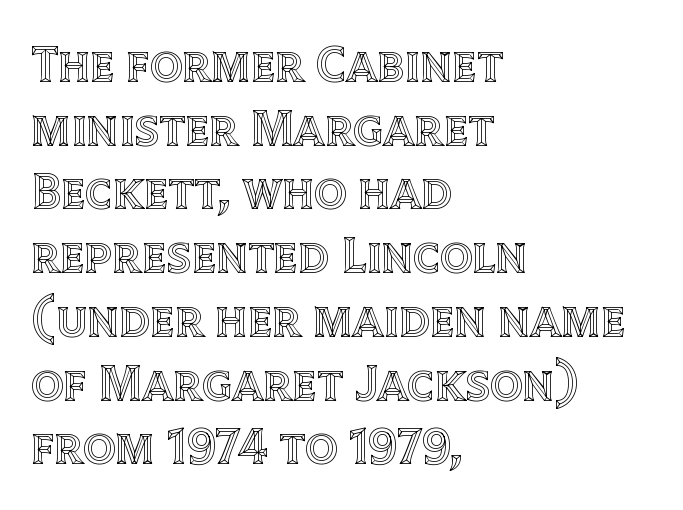
Q: Is the text italic (slanted)? A: No, it is upright.
Q: Is the text underlined? A: No.
Q: How is the paragraph aligned? A: Left-aligned.
Q: Is the spacing between letters normal or unusually wide? A: Normal.
Q: Is the spacing between lines tight, normal or loose? A: Normal.
Q: Width (condensed, normal, or wide)? A: Normal.
Q: x-height? A: Large.
Q: Monospaced? A: No.
